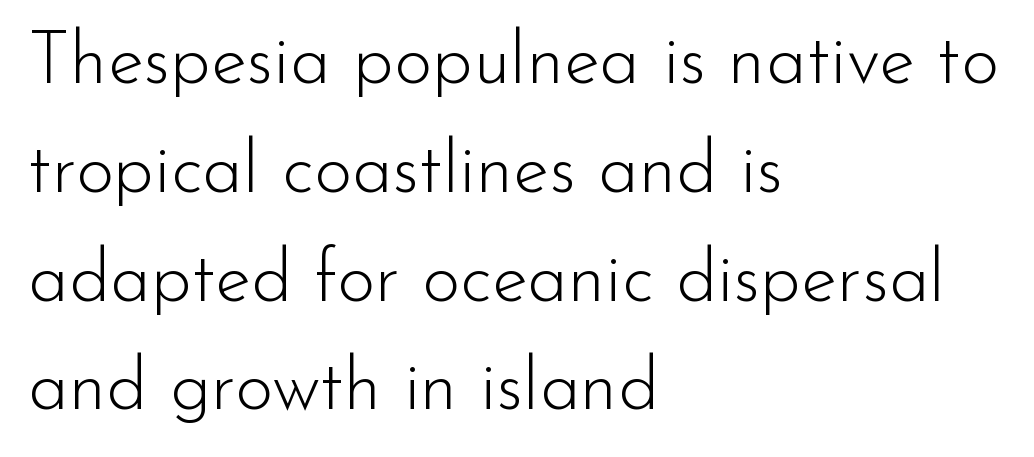
Q: Is the text bold? A: No.
Q: Is the text italic (slanted)? A: No, it is upright.
Q: Is the typeface a serif or a sans-serif typeface? A: Sans-serif.
Q: Is the text underlined? A: No.
Q: How is the paragraph aligned? A: Left-aligned.
Q: Is the spacing between letters normal or unusually wide? A: Normal.
Q: Is the spacing between lines tight, normal or loose? A: Normal.
Q: Width (condensed, normal, or wide)? A: Normal.
Q: Stroke contrast? A: Low.
Q: x-height? A: Small.
Q: Monospaced? A: No.
